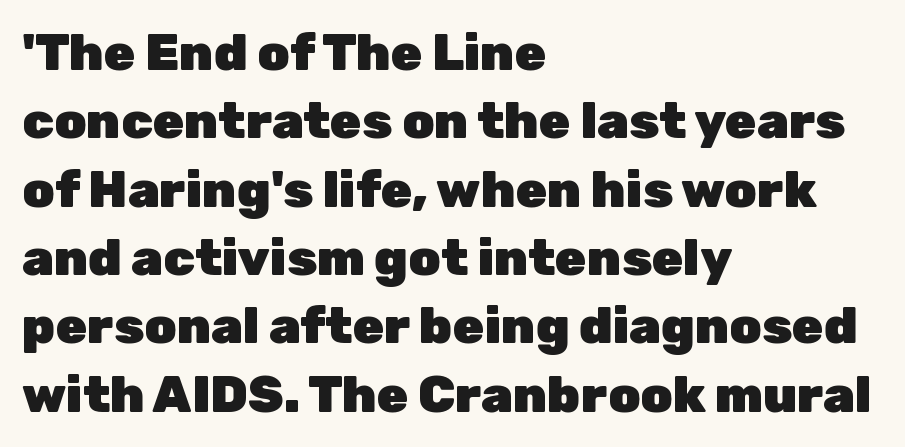
{"serif": "no", "italic": "no", "bold": "yes", "weight": "heavy", "width": "normal", "stroke_contrast": "low", "x_height": "medium", "monospaced": "no", "underline": "no", "align": "left", "line_spacing": "normal", "line_spacing_ratio": 1.34, "letter_spacing": "normal", "letter_spacing_em": 0.0, "glyph_px": 51}
